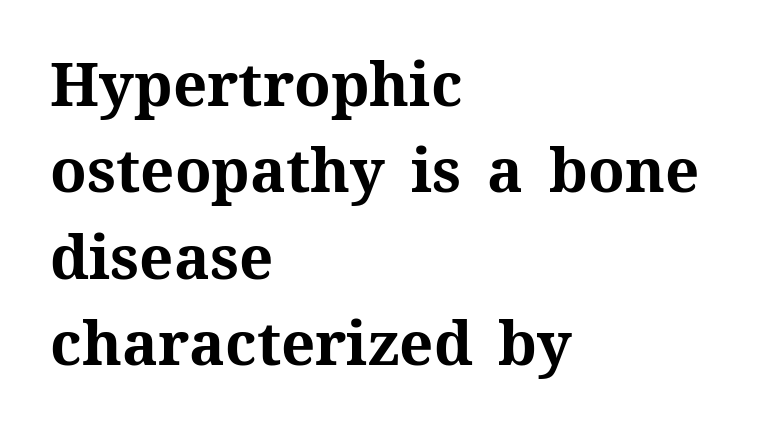
Heavy, bold letterforms. Here the designer chose a conventional face with non-uniform glyph widths. The leading is moderate, giving the passage an even texture. This rendering features lettering with no underline.
